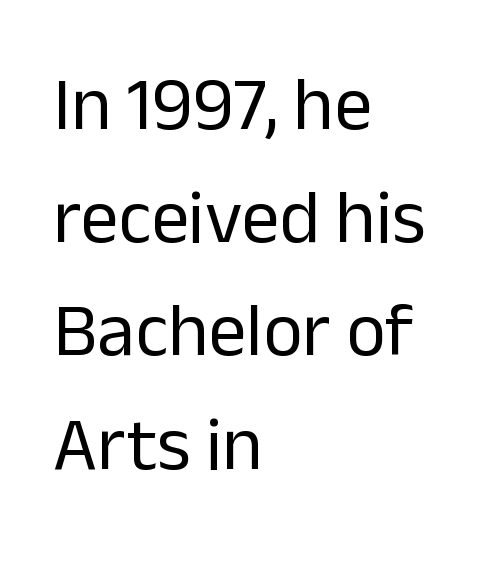
Q: Is the text bold? A: No.
Q: Is the text italic (slanted)? A: No, it is upright.
Q: Is the typeface a serif or a sans-serif typeface? A: Sans-serif.
Q: Is the text underlined? A: No.
Q: How is the paragraph aligned? A: Left-aligned.
Q: Is the spacing between letters normal or unusually wide? A: Normal.
Q: Is the spacing between lines tight, normal or loose? A: Normal.
Q: Width (condensed, normal, or wide)? A: Normal.
Q: Stroke contrast? A: Low.
Q: x-height? A: Medium.
Q: Monospaced? A: No.
